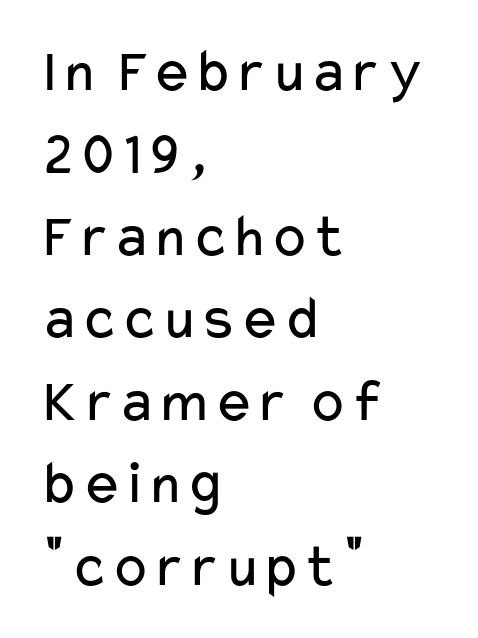
The image shows 62 px regular-weight, wide sans-serif type, upright; set left-aligned, normal line spacing (1.33x), normal letter spacing, not underlined; low stroke contrast and a medium x-height.
